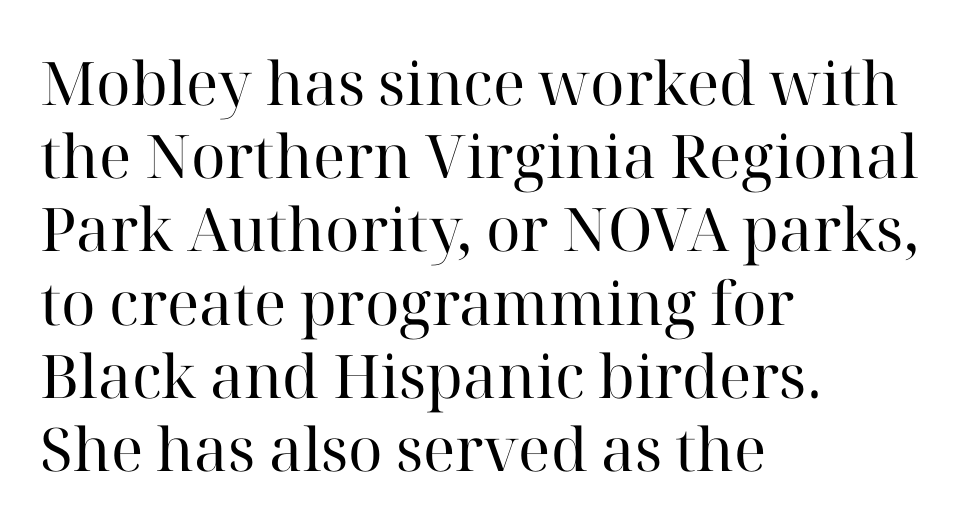
{"serif": "yes", "italic": "no", "bold": "no", "weight": "regular", "width": "normal", "stroke_contrast": "high", "x_height": "medium", "monospaced": "no", "underline": "no", "align": "left", "line_spacing_ratio": 1.22, "letter_spacing": "normal", "letter_spacing_em": 0.0, "glyph_px": 60}
